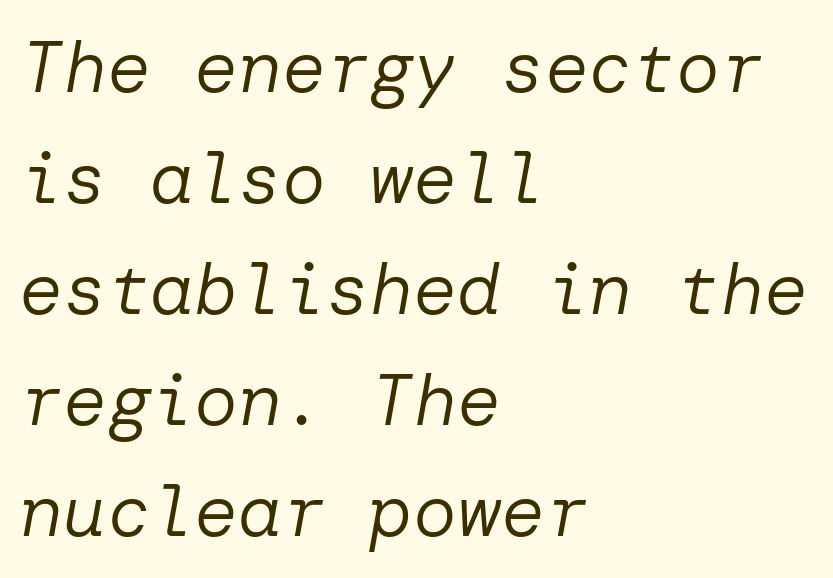
The image shows 73 px regular-weight type, italic (leaning right); set left-aligned, normal line spacing (1.52x), normal letter spacing, not underlined; low stroke contrast and a medium x-height.
